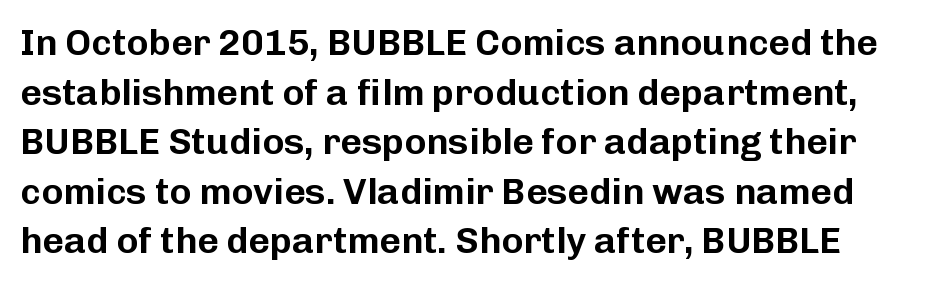
Q: Is the text italic (slanted)? A: No, it is upright.
Q: Is the typeface a serif or a sans-serif typeface? A: Sans-serif.
Q: Is the text underlined? A: No.
Q: Is the spacing between letters normal or unusually wide? A: Normal.
Q: Is the spacing between lines tight, normal or loose? A: Normal.
Q: Width (condensed, normal, or wide)? A: Normal.
Q: Stroke contrast? A: Low.
Q: x-height? A: Medium.
Q: Monospaced? A: No.
